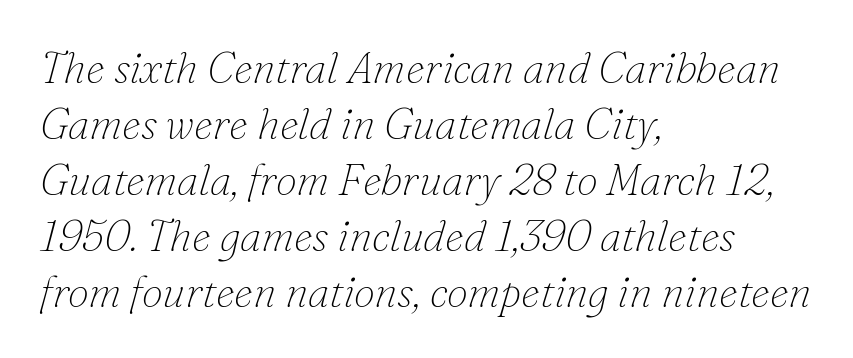
The image shows 43 px thin serif type, italic (leaning right); set left-aligned, normal line spacing (1.3x), normal letter spacing, not underlined; low stroke contrast and a small x-height.
